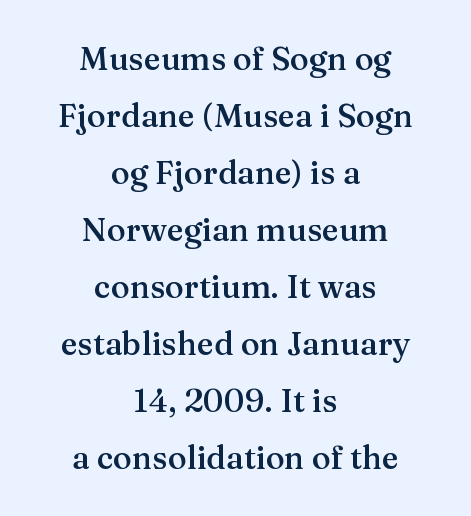
{"serif": "yes", "italic": "no", "bold": "semi", "weight": "semibold", "width": "normal", "stroke_contrast": "medium", "x_height": "medium", "monospaced": "no", "underline": "no", "align": "center", "line_spacing_ratio": 1.78, "letter_spacing": "normal", "letter_spacing_em": 0.0, "glyph_px": 32}
